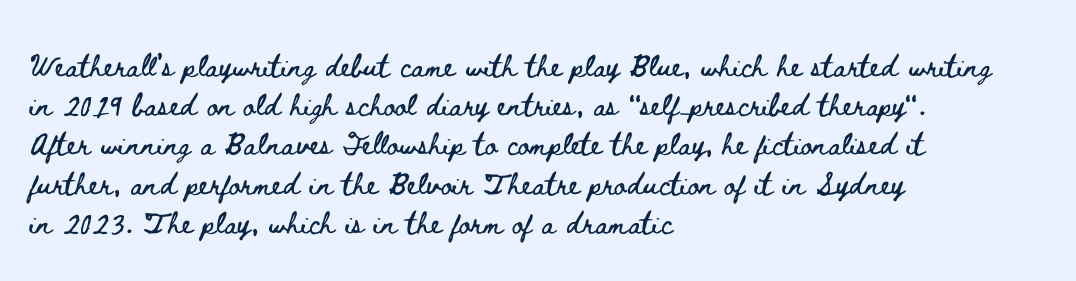
Q: Is the text italic (slanted)? A: Yes.
Q: Is the text underlined? A: No.
Q: How is the paragraph aligned? A: Left-aligned.
Q: Is the spacing between letters normal or unusually wide? A: Normal.
Q: Is the spacing between lines tight, normal or loose? A: Normal.
Q: Width (condensed, normal, or wide)? A: Wide.
Q: Stroke contrast? A: Low.
Q: x-height? A: Small.
Q: Monospaced? A: No.
